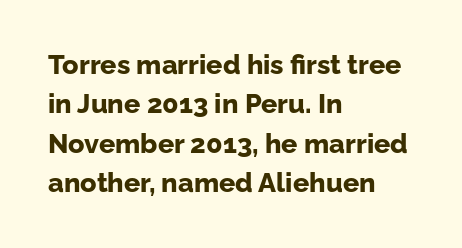
The image shows 27 px bold type, upright; set left-aligned, normal line spacing (1.46x), normal letter spacing, not underlined.
